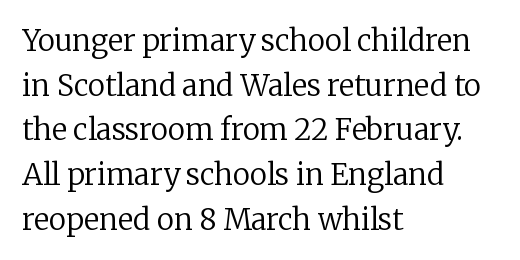
The image shows 29 px regular-weight serif type, upright; set left-aligned, normal line spacing (1.54x), normal letter spacing, not underlined; low stroke contrast and a medium x-height.
